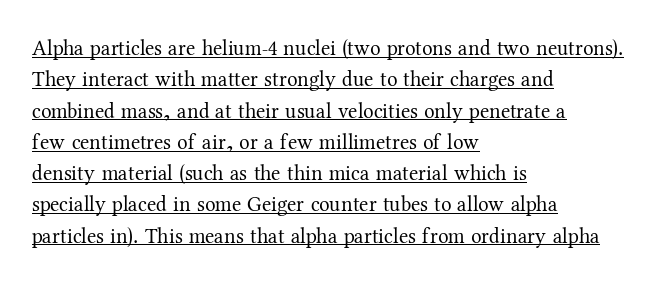
Q: Is the text bold? A: No.
Q: Is the text italic (slanted)? A: No, it is upright.
Q: Is the text underlined? A: Yes.
Q: How is the paragraph aligned? A: Left-aligned.
Q: Is the spacing between letters normal or unusually wide? A: Normal.
Q: Is the spacing between lines tight, normal or loose? A: Normal.
